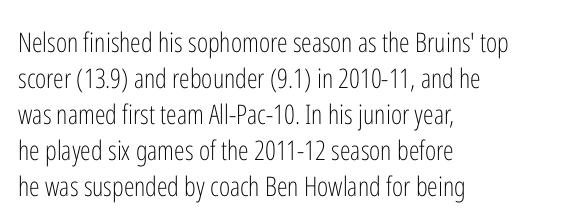
A clean baseline with only descenders dipping below it. The letters stand upright; this is a roman face. The letterforms sit shoulder to shoulder at normal distance. The compositor pushed each line to the left boundary.
